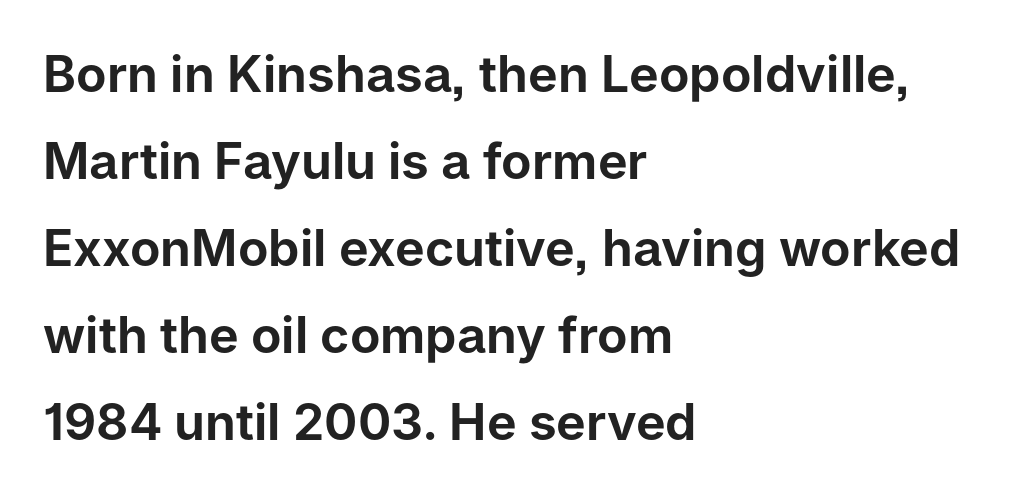
Do the characters align in a grid? No, the font is proportional. Caption: standard tracking, unaltered. Observe the absence of serifs on each vertical stroke in this sample. This sample uses an upright cut, with every glyph sitting square on the baseline.
